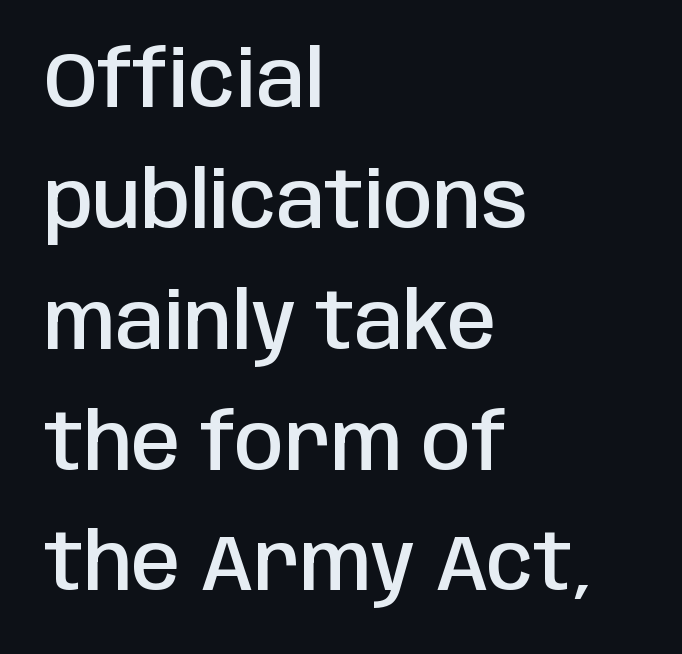
The image shows 79 px semibold, condensed sans-serif type, upright; set left-aligned, normal line spacing (1.53x), normal letter spacing, not underlined; low stroke contrast and a large x-height.
